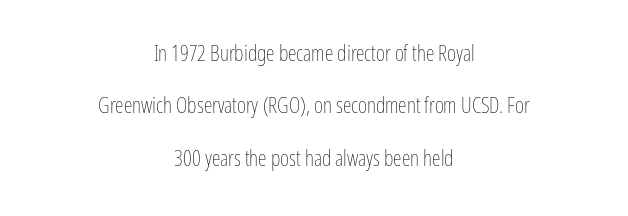
The image shows 22 px text type, upright; set centered, loose line spacing (2.38x), normal letter spacing, not underlined.
